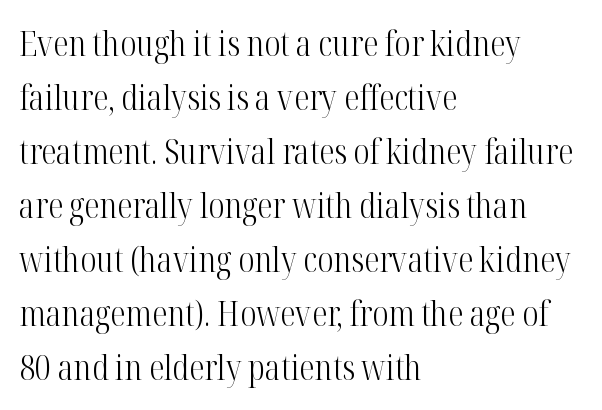
The image shows 34 px light, condensed serif type, upright; set left-aligned, normal line spacing (1.59x), normal letter spacing, not underlined; high stroke contrast and a medium x-height.
